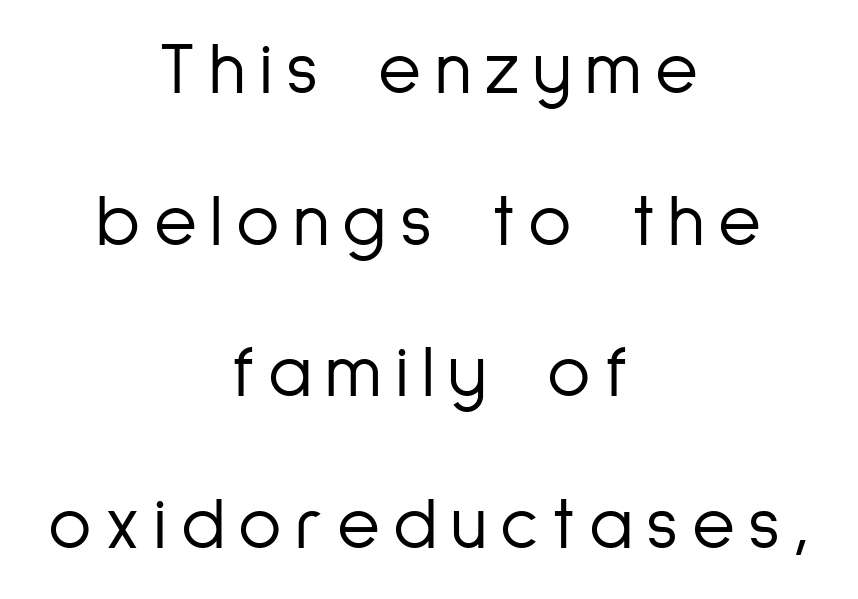
Designer's note — italics off, roman on. Spacing verdict: proportional, widths tailored to each character. One glance says open: line gaps are wider than usual. The strokes are not fattened; the text isn't bold.
